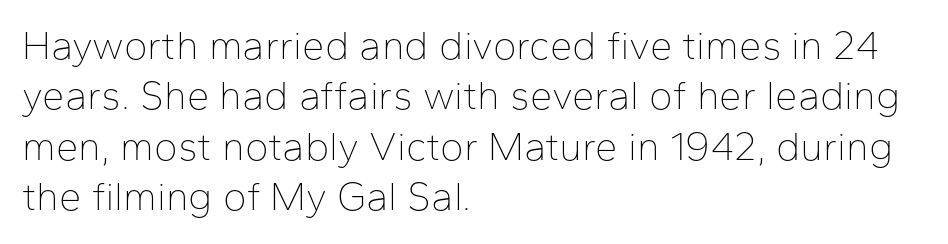
You could not count columns in this text — the font is proportionally spaced. All the whitespace from short lines collects on the right. Glyph-to-glyph distance matches everyday printed text. Serifs: no, the terminals of the letterforms are clean. These glyphs show unthickened strokes, regular width or finer.
